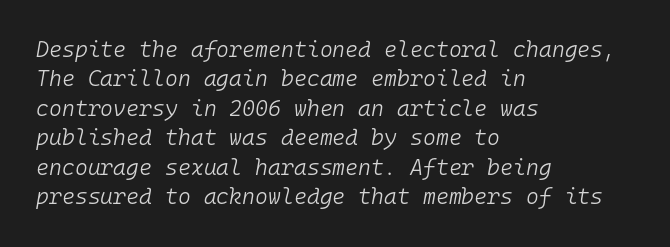
{"italic": "yes", "lean": "right", "slant_degrees": 10, "bold": "no", "underline": "no", "align": "left", "line_spacing": "normal", "line_spacing_ratio": 1.34, "letter_spacing": "normal", "letter_spacing_em": 0.0, "glyph_px": 22}
